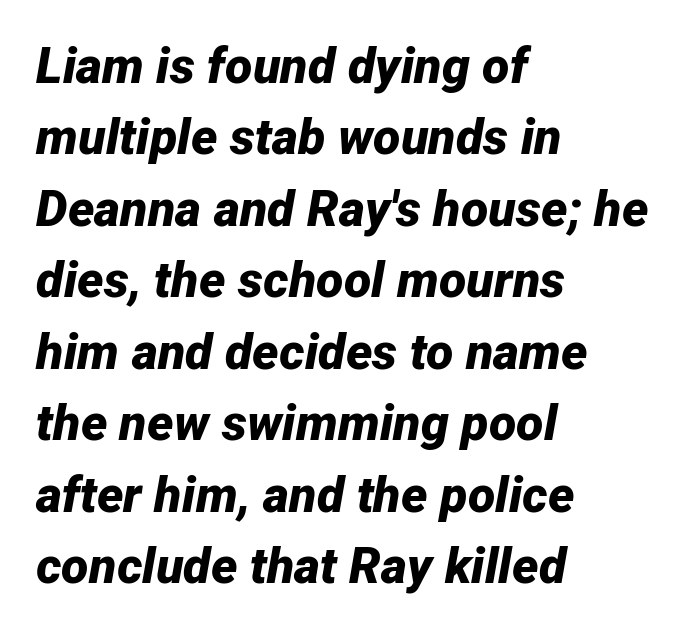
The space beneath each line is pristine and unruled. Varying glyph widths throughout — classic text-font behaviour. Is the block centered? No — it sits flush against the left margin. Vertical spacing — default. Heavy, bold letterforms. You can tell it's italic because the verticals aren't actually vertical.
